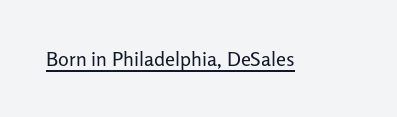
Between one letter and the next there's only the usual sliver of space. A roman cut, with each character standing at attention. The rendered words wear a rule along their underside. Heaviness? Minimal to ordinary, like unemphasized prose.
